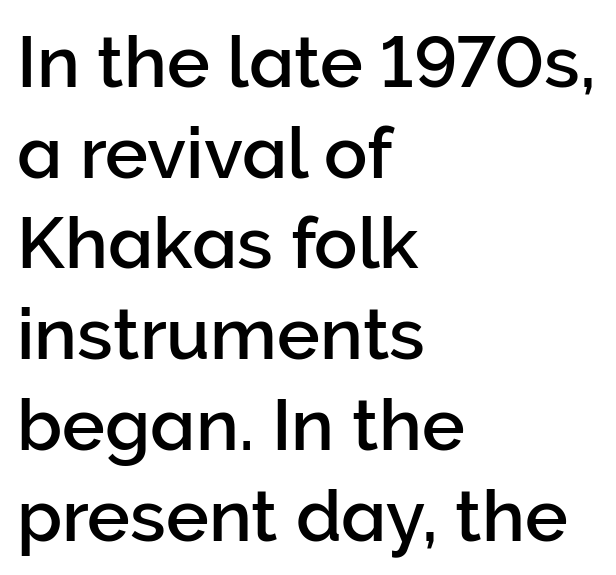
Q: Is the text italic (slanted)? A: No, it is upright.
Q: Is the typeface a serif or a sans-serif typeface? A: Sans-serif.
Q: Is the text underlined? A: No.
Q: How is the paragraph aligned? A: Left-aligned.
Q: Is the spacing between letters normal or unusually wide? A: Normal.
Q: Is the spacing between lines tight, normal or loose? A: Normal.
Q: Width (condensed, normal, or wide)? A: Normal.
Q: Stroke contrast? A: Low.
Q: x-height? A: Medium.
Q: Monospaced? A: No.
